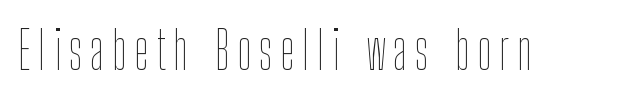
The lettering stays uniformly vertical, giving the passage a roman look. Weight: not bold — regular or lighter. Character widths vary here, with narrow letters taking less room than wide ones. Only glyphs here, with clear space below each row.
